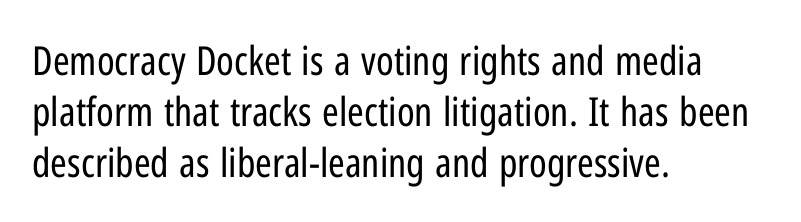
{"serif": "no", "italic": "no", "bold": "no", "weight": "regular", "width": "condensed", "stroke_contrast": "low", "x_height": "medium", "monospaced": "no", "underline": "no", "align": "left", "line_spacing": "normal", "line_spacing_ratio": 1.28, "letter_spacing": "normal", "letter_spacing_em": 0.0, "glyph_px": 40}
